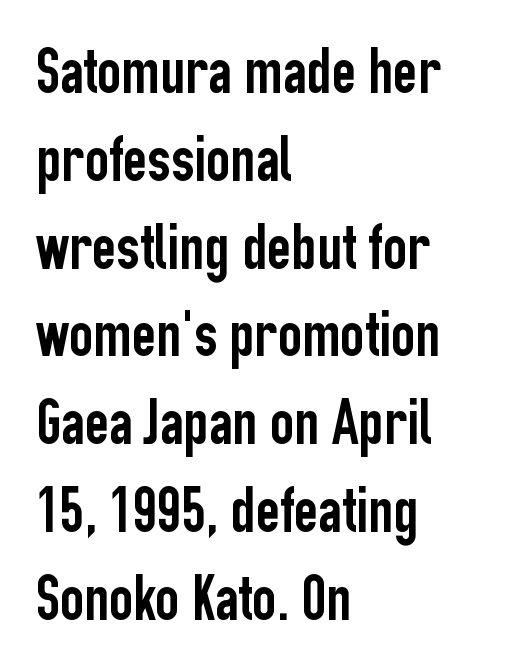
{"serif": "no", "italic": "no", "width": "condensed", "stroke_contrast": "low", "x_height": "medium", "monospaced": "no", "underline": "no", "align": "left", "line_spacing": "normal", "line_spacing_ratio": 1.33, "letter_spacing": "normal", "letter_spacing_em": 0.0, "glyph_px": 66}
